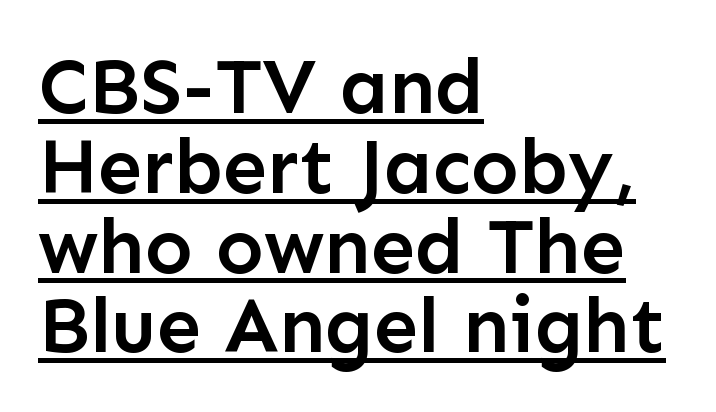
{"serif": "no", "italic": "no", "bold": "semi", "weight": "semibold", "width": "normal", "stroke_contrast": "low", "x_height": "medium", "monospaced": "no", "underline": "yes", "align": "left", "line_spacing": "tight", "line_spacing_ratio": 1.01, "letter_spacing": "normal", "letter_spacing_em": 0.0, "glyph_px": 79}
